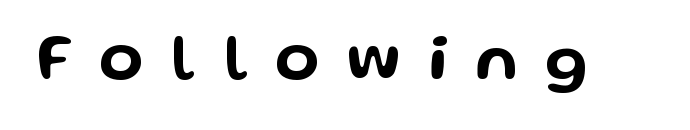
The image shows 65 px wide sans-serif type, upright; set unusually wide letter spacing (+0.42 em), not underlined; low stroke contrast and a medium x-height.
